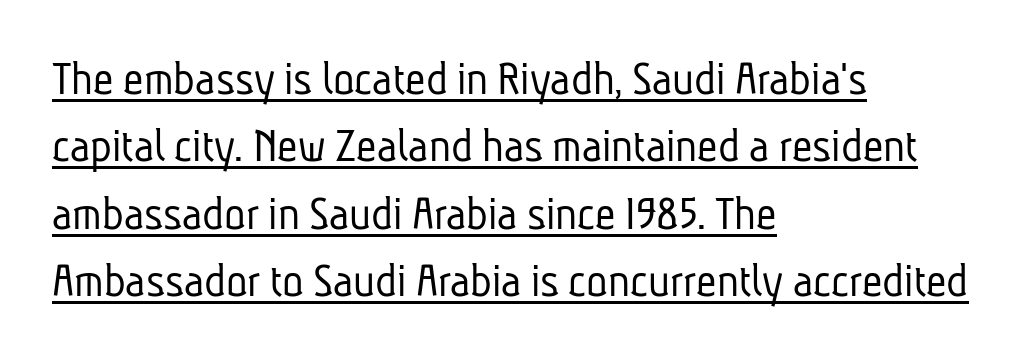
{"serif": "no", "bold": "no", "weight": "light", "width": "condensed", "stroke_contrast": "low", "x_height": "medium", "monospaced": "no", "underline": "yes", "align": "left", "line_spacing": "normal", "line_spacing_ratio": 1.35, "letter_spacing": "normal", "letter_spacing_em": 0.0, "glyph_px": 50}
